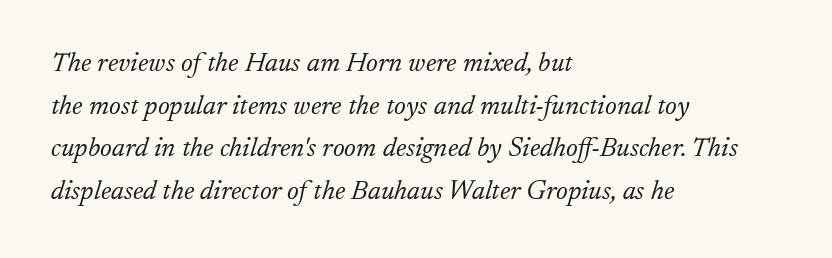
The type is set solid horizontally, with unmodified tracking. Quick note: underline off. Honestly, the row spacing looks completely unremarkable. Each line starts at the same left margin while the right side varies.
